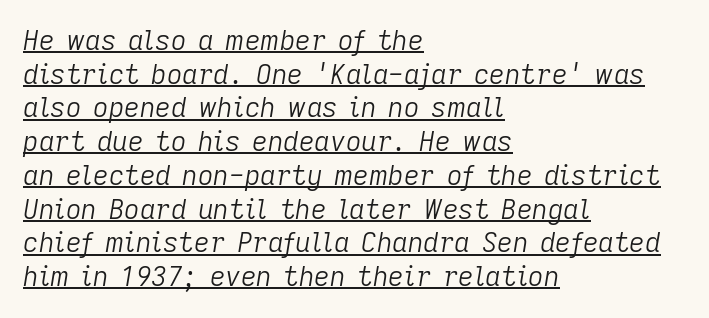
The image shows 27 px text type, italic (leaning right); set left-aligned, normal line spacing (1.25x), normal letter spacing, underlined.
